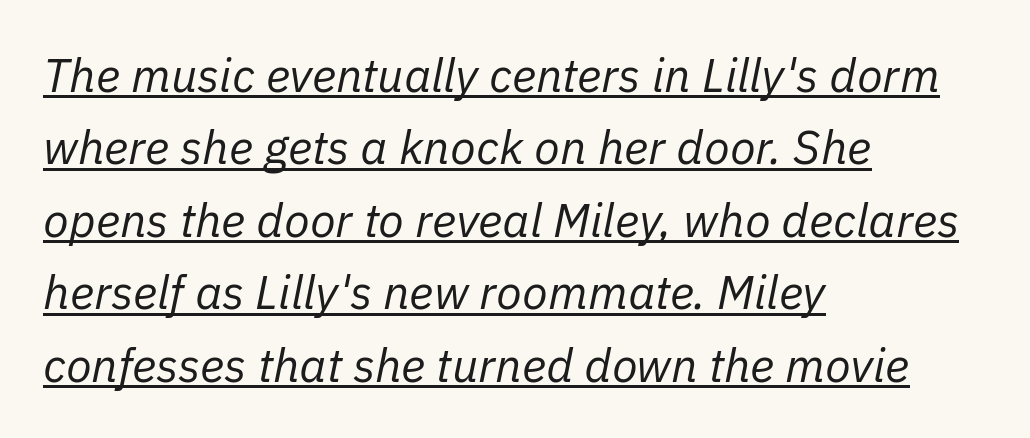
{"italic": "yes", "lean": "right", "slant_degrees": 11, "bold": "no", "weight": "regular", "width": "normal", "stroke_contrast": "low", "x_height": "medium", "monospaced": "no", "underline": "yes", "align": "left", "line_spacing": "normal", "line_spacing_ratio": 1.54, "letter_spacing": "normal", "letter_spacing_em": 0.0, "glyph_px": 47}
